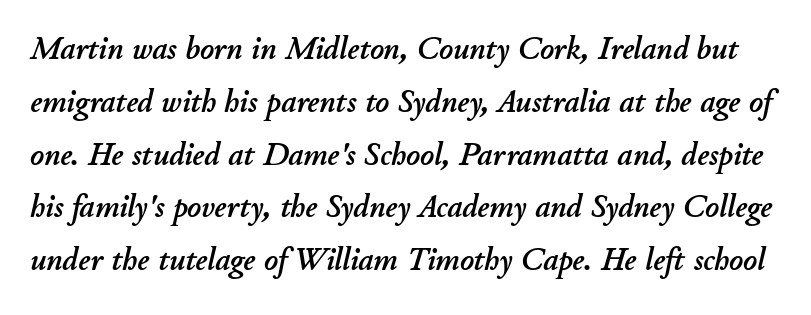
The image shows 33 px text type, italic (leaning right); set normal line spacing (1.6x), normal letter spacing, not underlined; low stroke contrast and a small x-height.
